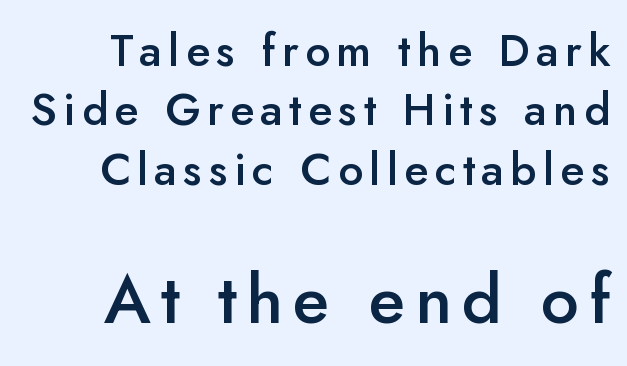
The image shows 68 px semibold sans-serif type, upright; set normal line spacing (1.32x), not underlined; the second (bottom) block is 1.51x larger; low stroke contrast and a small x-height.
